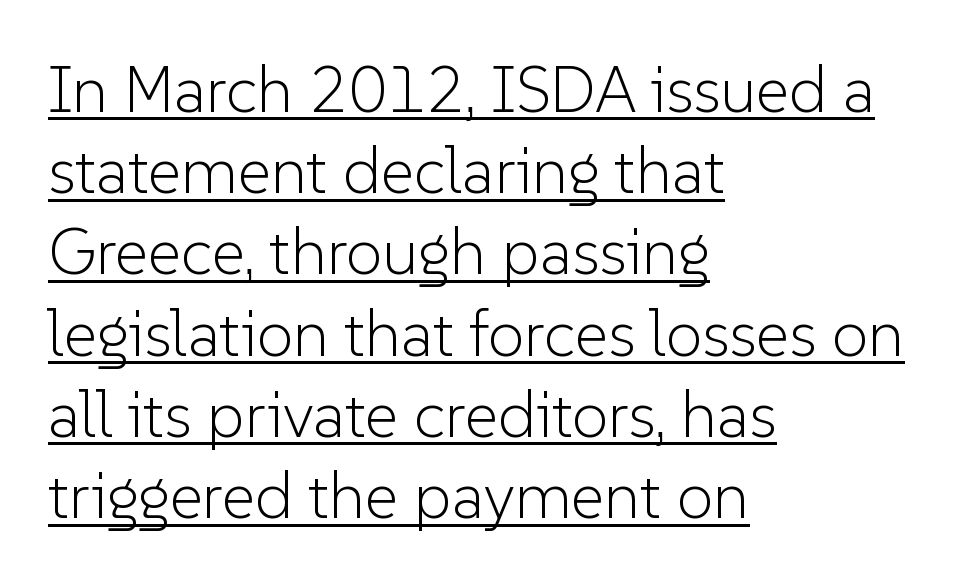
{"serif": "no", "italic": "no", "bold": "no", "weight": "light", "width": "normal", "stroke_contrast": "low", "x_height": "medium", "monospaced": "no", "underline": "yes", "align": "left", "line_spacing": "normal", "line_spacing_ratio": 1.25, "letter_spacing": "normal", "letter_spacing_em": 0.0, "glyph_px": 65}
